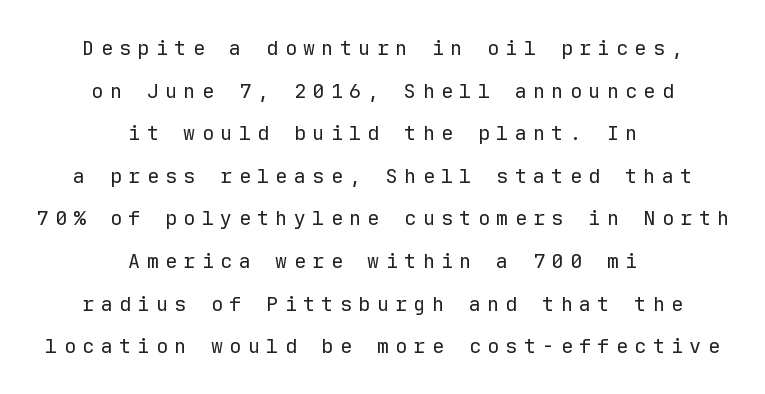
Compared with typical body copy, the letter spacing here is much looser. This sample uses an upright cut, with every glyph sitting square on the baseline. How would I describe the line gaps? Wide and relaxed. Nothing heavy about these letters — not bold at all. The zone under the glyphs is completely vacant. Short and long lines alike share a common midpoint.
